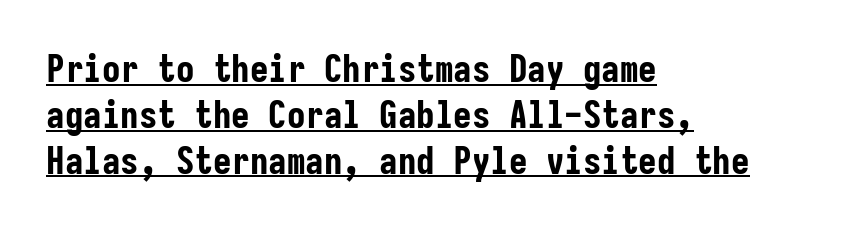
{"serif": "no", "italic": "no", "bold": "yes", "weight": "bold", "width": "condensed", "stroke_contrast": "low", "x_height": "medium", "monospaced": "yes", "underline": "yes", "align": "left", "line_spacing_ratio": 1.24, "letter_spacing": "normal", "letter_spacing_em": 0.0, "glyph_px": 37}
